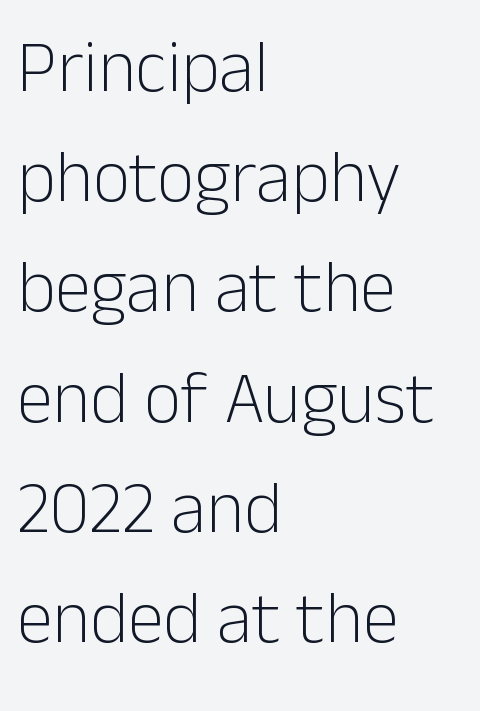
Look at the tracking — it's just the regular setting, nothing added. Does the type have serifs? No, each stem ends abruptly. Is the block centered? No — it sits flush against the left margin. Summary of vertical rhythm: regular, with standard interline spacing. Descender tails drop into unmarked territory. The weight tops out at a normal text grade.
